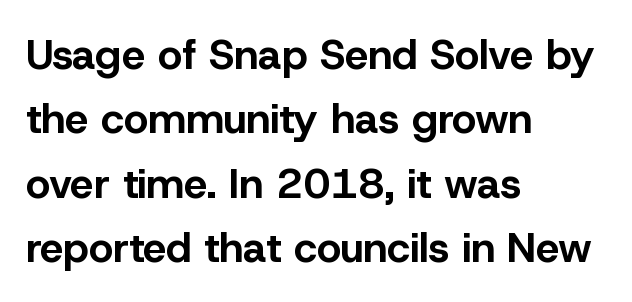
Q: Is the text bold? A: Yes.
Q: Is the text italic (slanted)? A: No, it is upright.
Q: Is the typeface a serif or a sans-serif typeface? A: Sans-serif.
Q: Is the text underlined? A: No.
Q: How is the paragraph aligned? A: Left-aligned.
Q: Is the spacing between letters normal or unusually wide? A: Normal.
Q: Is the spacing between lines tight, normal or loose? A: Normal.
Q: Width (condensed, normal, or wide)? A: Normal.
Q: Stroke contrast? A: Low.
Q: x-height? A: Medium.
Q: Monospaced? A: No.
